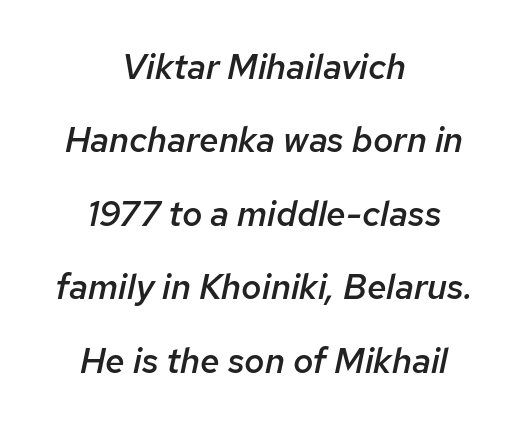
The image shows 35 px semibold type, italic (leaning right); set centered, loose line spacing (2.1x), normal letter spacing, not underlined; low stroke contrast and a medium x-height.
